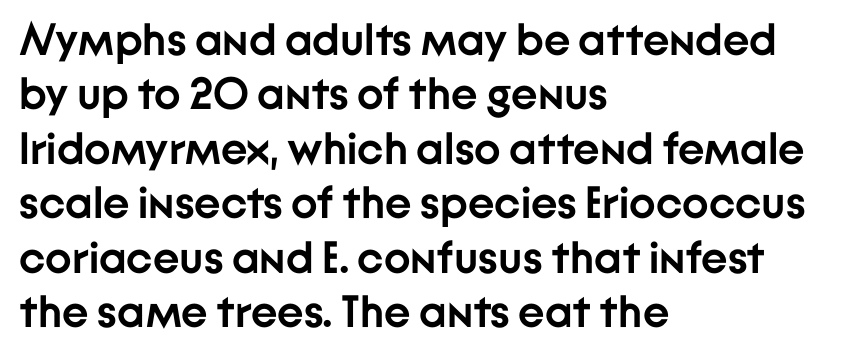
The image shows 45 px semibold sans-serif type, upright; set left-aligned, line spacing 1.21x, normal letter spacing, not underlined; low stroke contrast and a medium x-height.
